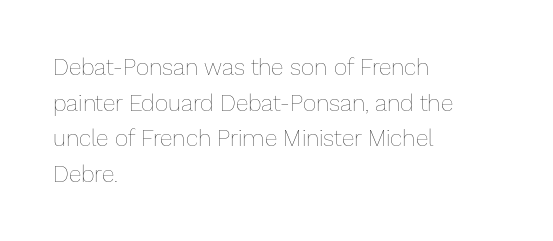
{"italic": "no", "bold": "no", "underline": "no", "align": "left", "line_spacing": "normal", "line_spacing_ratio": 1.55, "letter_spacing": "normal", "letter_spacing_em": 0.0, "glyph_px": 23}
